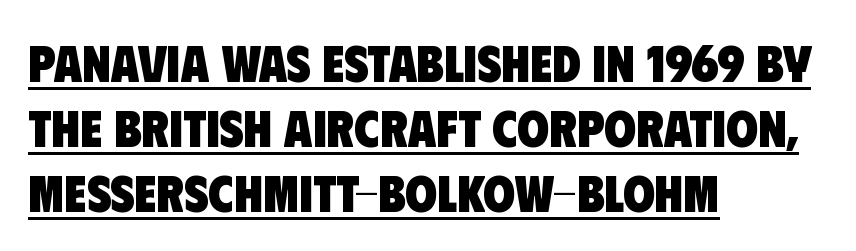
{"serif": "no", "bold": "yes", "weight": "heavy", "width": "condensed", "stroke_contrast": "low", "x_height": "large", "monospaced": "no", "underline": "yes", "align": "left", "line_spacing": "normal", "line_spacing_ratio": 1.25, "letter_spacing": "normal", "letter_spacing_em": 0.0, "glyph_px": 52}
